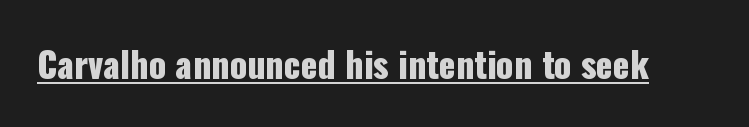
The image shows 35 px condensed sans-serif type, upright; set normal letter spacing, underlined; low stroke contrast and a medium x-height.
